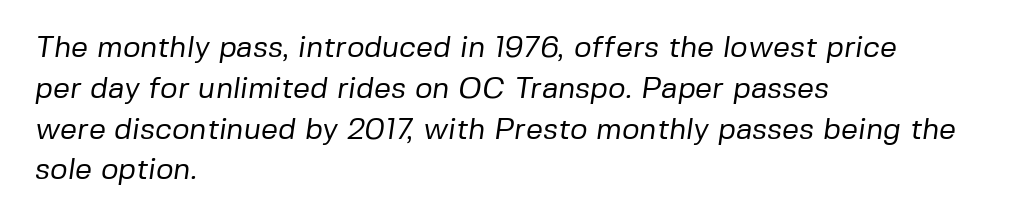
{"serif": "no", "bold": "no", "weight": "regular", "width": "normal", "stroke_contrast": "low", "x_height": "medium", "monospaced": "no", "underline": "no", "align": "left", "line_spacing": "normal", "line_spacing_ratio": 1.36, "letter_spacing": "normal", "letter_spacing_em": 0.0, "glyph_px": 30}
